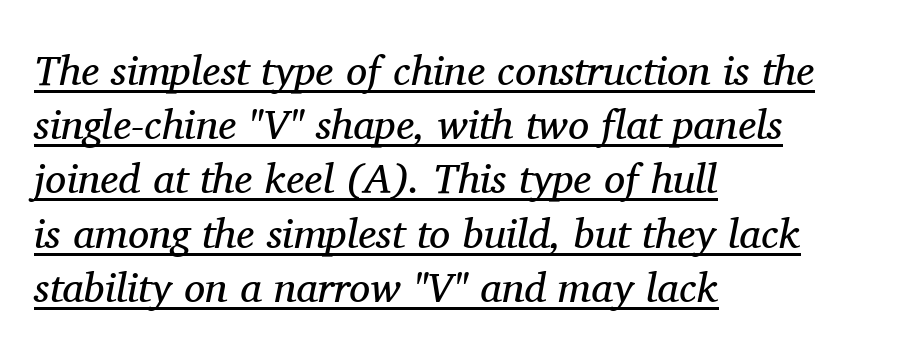
{"serif": "yes", "italic": "yes", "lean": "right", "slant_degrees": 11, "bold": "no", "weight": "regular", "width": "normal", "stroke_contrast": "medium", "x_height": "medium", "monospaced": "no", "underline": "yes", "align": "left", "line_spacing": "normal", "line_spacing_ratio": 1.29, "letter_spacing": "normal", "letter_spacing_em": 0.0, "glyph_px": 42}
